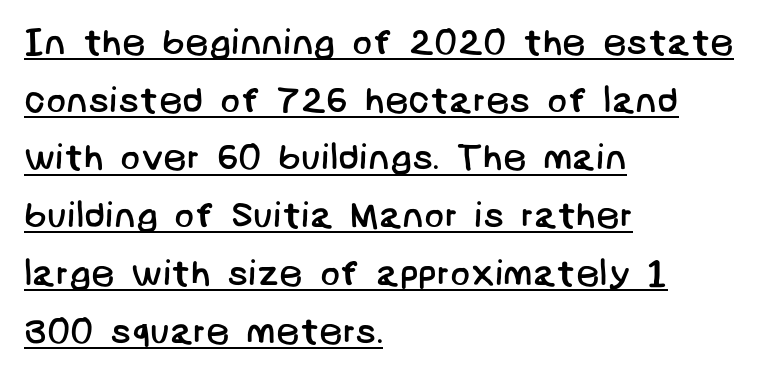
Q: Is the text bold? A: No.
Q: Is the typeface a serif or a sans-serif typeface? A: Sans-serif.
Q: Is the text underlined? A: Yes.
Q: How is the paragraph aligned? A: Left-aligned.
Q: Is the spacing between letters normal or unusually wide? A: Normal.
Q: Is the spacing between lines tight, normal or loose? A: Normal.
Q: Width (condensed, normal, or wide)? A: Normal.
Q: Stroke contrast? A: Low.
Q: x-height? A: Large.
